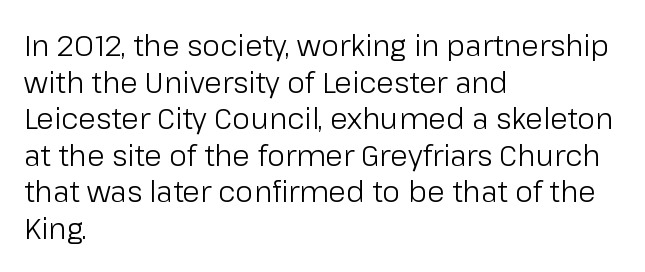
Q: Is the text bold? A: No.
Q: Is the text italic (slanted)? A: No, it is upright.
Q: Is the typeface a serif or a sans-serif typeface? A: Sans-serif.
Q: Is the text underlined? A: No.
Q: How is the paragraph aligned? A: Left-aligned.
Q: Is the spacing between letters normal or unusually wide? A: Normal.
Q: Is the spacing between lines tight, normal or loose? A: Normal.
Q: Width (condensed, normal, or wide)? A: Normal.
Q: Stroke contrast? A: Low.
Q: x-height? A: Medium.
Q: Monospaced? A: No.
